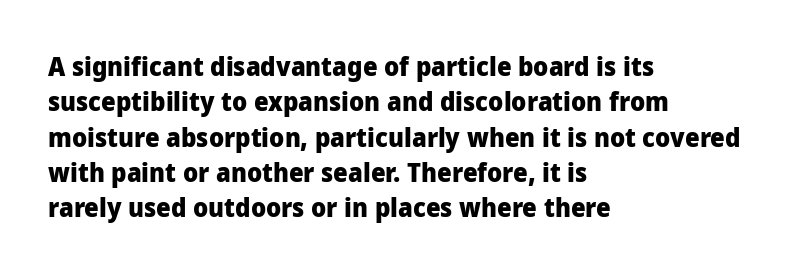
Q: Is the text bold? A: Yes.
Q: Is the text italic (slanted)? A: No, it is upright.
Q: Is the text underlined? A: No.
Q: How is the paragraph aligned? A: Left-aligned.
Q: Is the spacing between letters normal or unusually wide? A: Normal.
Q: Is the spacing between lines tight, normal or loose? A: Normal.
